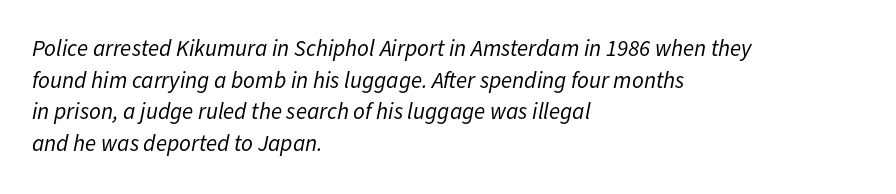
The image shows 23 px text type, italic (leaning right); set left-aligned, normal line spacing (1.38x), normal letter spacing, not underlined.
